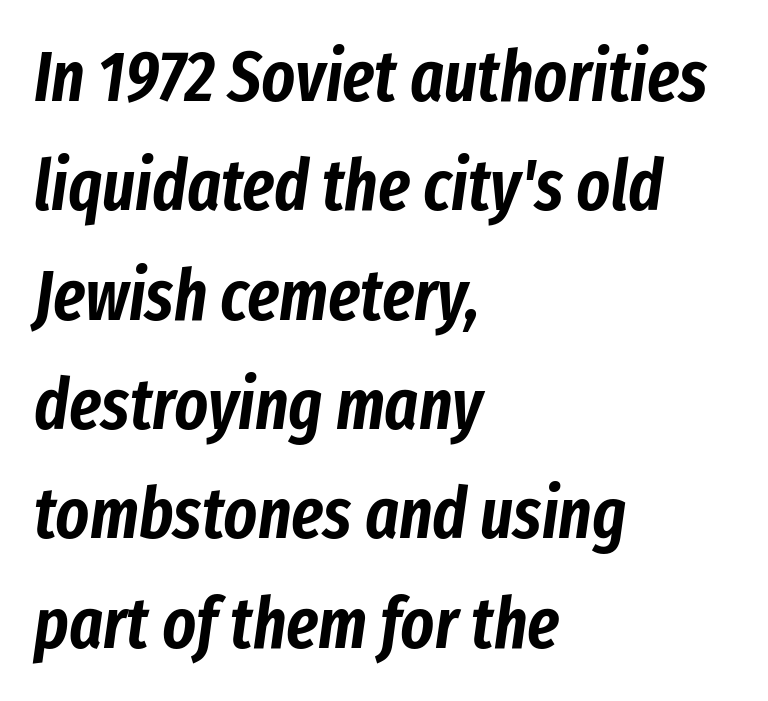
Observe the lean: these are italic letterforms. Here the designer chose a conventional face with non-uniform glyph widths. Honestly, the row spacing looks completely unremarkable. All the whitespace from short lines collects on the right. The strip under each line holds only bare page.
